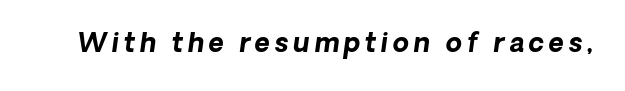
Q: Is the text bold? A: Yes.
Q: Is the text italic (slanted)? A: Yes, it leans right by about 8 degrees.
Q: Is the text underlined? A: No.
